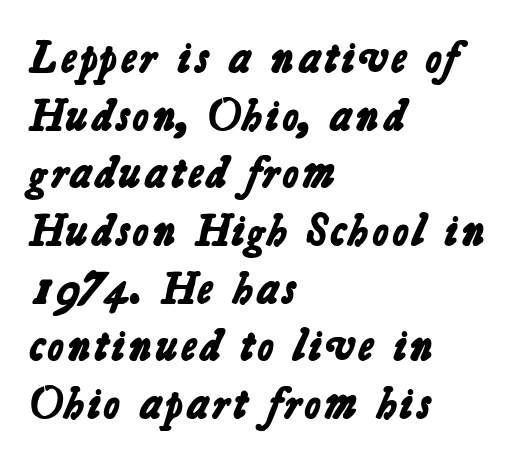
The image shows 44 px bold sans-serif type; set left-aligned, normal line spacing (1.31x), normal letter spacing, not underlined; low stroke contrast and a medium x-height.
